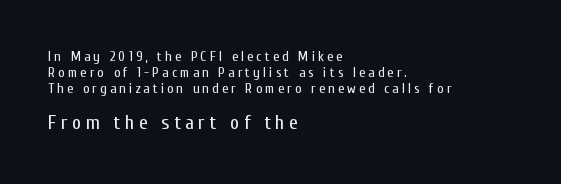
Caption: expanded tracking, letters set apart. Letters have the restrained weight of plain body copy at most. The leading is snug, giving the passage a crowded texture. The type sits square on the baseline with zero lean.
